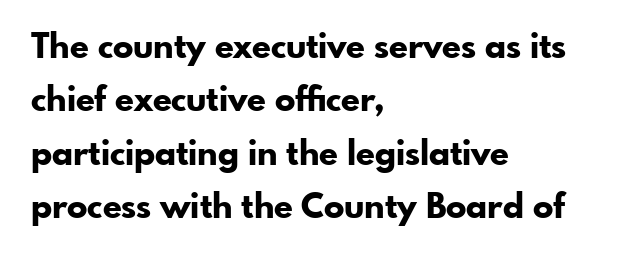
Spacing verdict: proportional, widths tailored to each character. Strong, thick strokes mark this as bold type. One-word summary of the alignment: left. The tracking reads as untouched default to a designer's eye. The face used here is a sans, in the tradition of grotesques and geometrics.
